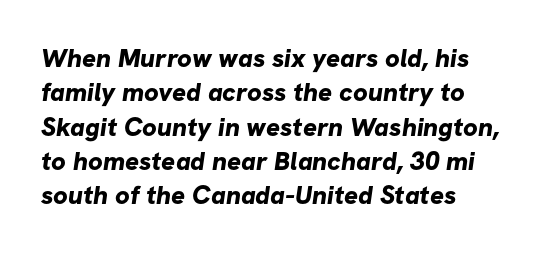
Q: Is the text bold? A: Yes.
Q: Is the text underlined? A: No.
Q: How is the paragraph aligned? A: Left-aligned.
Q: Is the spacing between letters normal or unusually wide? A: Normal.
Q: Is the spacing between lines tight, normal or loose? A: Normal.
